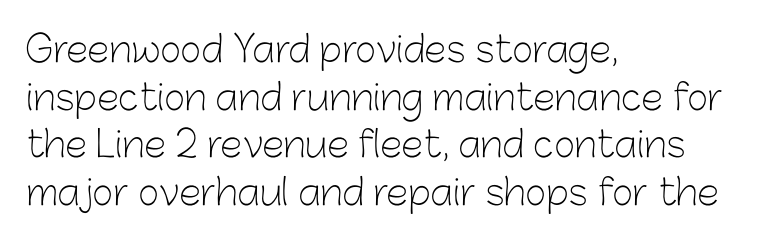
{"serif": "no", "italic": "no", "bold": "no", "weight": "light", "width": "normal", "stroke_contrast": "low", "x_height": "medium", "monospaced": "no", "underline": "no", "align": "left", "line_spacing": "normal", "line_spacing_ratio": 1.32, "letter_spacing": "normal", "letter_spacing_em": 0.0, "glyph_px": 36}
